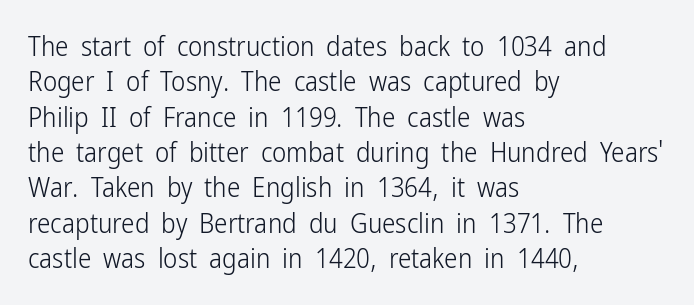
The image shows 27 px text type, upright; set left-aligned, normal line spacing (1.31x), normal letter spacing, not underlined.
